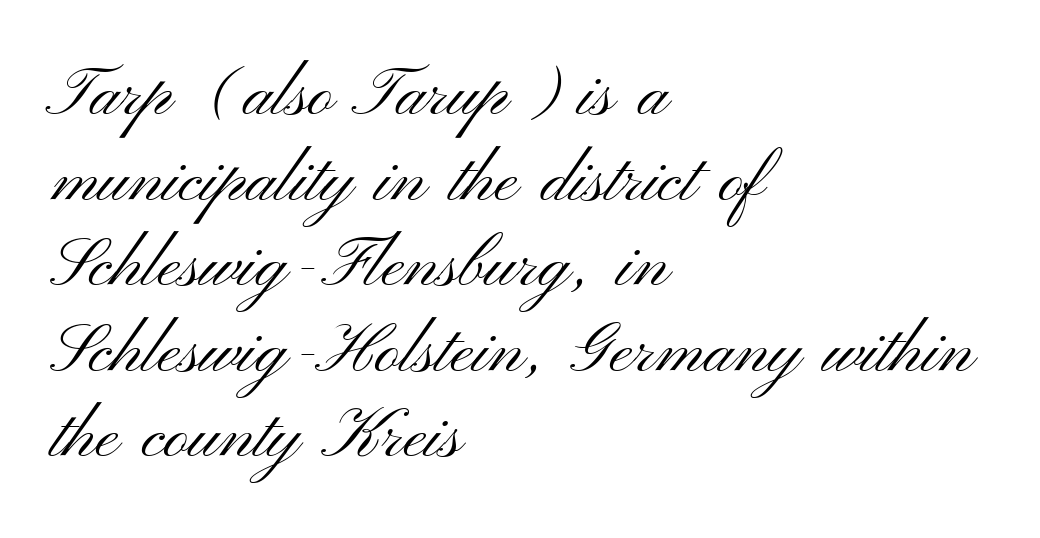
Q: Is the text bold? A: No.
Q: Is the text italic (slanted)? A: Yes.
Q: Is the typeface a serif or a sans-serif typeface? A: Sans-serif.
Q: Is the text underlined? A: No.
Q: How is the paragraph aligned? A: Left-aligned.
Q: Is the spacing between letters normal or unusually wide? A: Normal.
Q: Width (condensed, normal, or wide)? A: Wide.
Q: Stroke contrast? A: Medium.
Q: x-height? A: Small.
Q: Monospaced? A: No.
